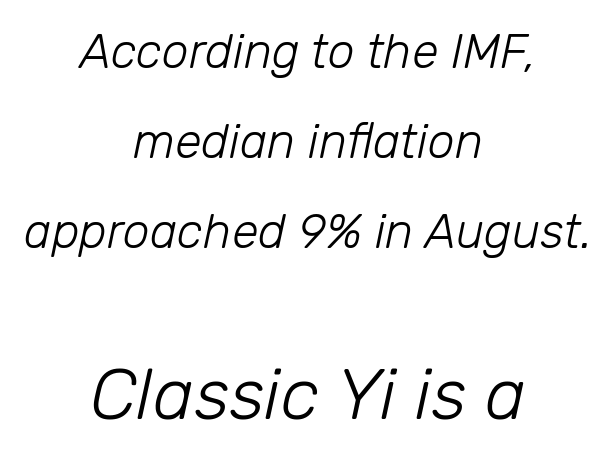
{"italic": "yes", "lean": "right", "slant_degrees": 12, "bold": "no", "weight": "light", "width": "normal", "stroke_contrast": "low", "x_height": "medium", "monospaced": "no", "underline": "no", "align": "center", "line_spacing_ratio": 1.88, "letter_spacing": "normal", "letter_spacing_em": 0.0, "larger_block": "second", "size_ratio": 1.5, "glyph_px": 72}
